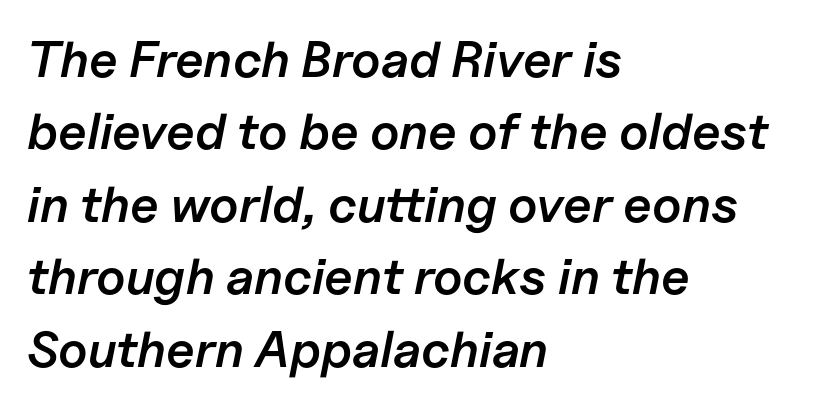
{"italic": "yes", "lean": "right", "slant_degrees": 11, "bold": "semi", "weight": "semibold", "width": "normal", "stroke_contrast": "low", "x_height": "medium", "monospaced": "no", "underline": "no", "align": "left", "line_spacing": "normal", "line_spacing_ratio": 1.42, "letter_spacing": "normal", "letter_spacing_em": 0.0, "glyph_px": 51}
